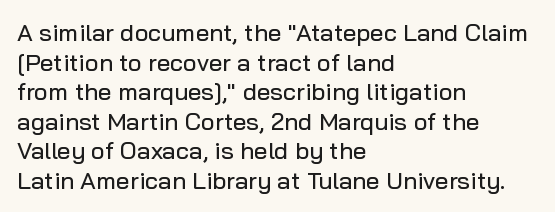
{"italic": "no", "underline": "no", "align": "left", "line_spacing_ratio": 1.23, "letter_spacing": "normal", "letter_spacing_em": 0.0, "glyph_px": 24}
